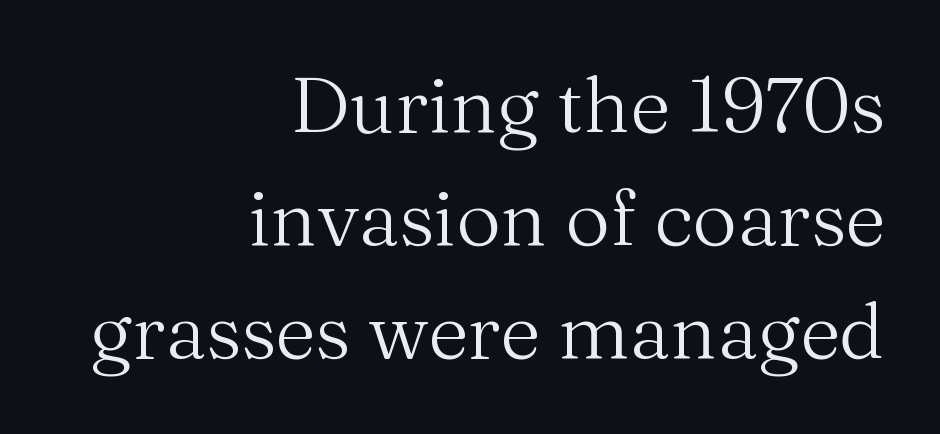
Lines of text with bare space underneath. All the whitespace from short lines collects on the left. Here the designer chose a conventional face with non-uniform glyph widths. Vertically, the passage feels balanced, rows spaced as you'd expect. The type sits square on the baseline with zero lean.
